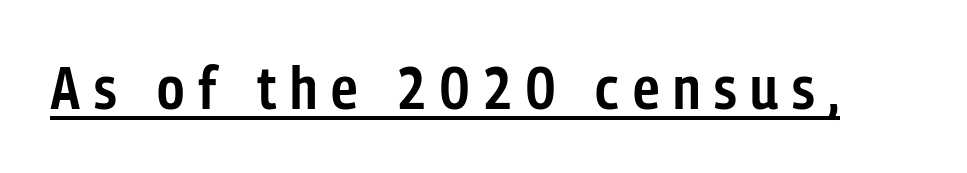
{"serif": "no", "italic": "no", "bold": "semi", "weight": "semibold", "width": "condensed", "stroke_contrast": "low", "x_height": "medium", "monospaced": "no", "underline": "yes", "letter_spacing": "wide", "letter_spacing_em": 0.23, "glyph_px": 60}
